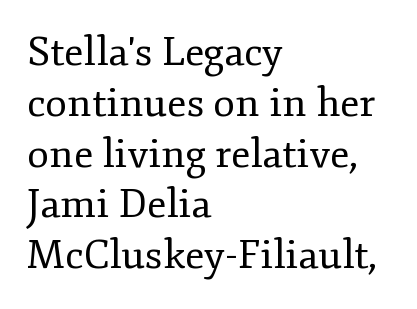
The image shows 40 px regular-weight serif type, upright; set left-aligned, normal line spacing (1.27x), normal letter spacing, not underlined; low stroke contrast and a small x-height.
